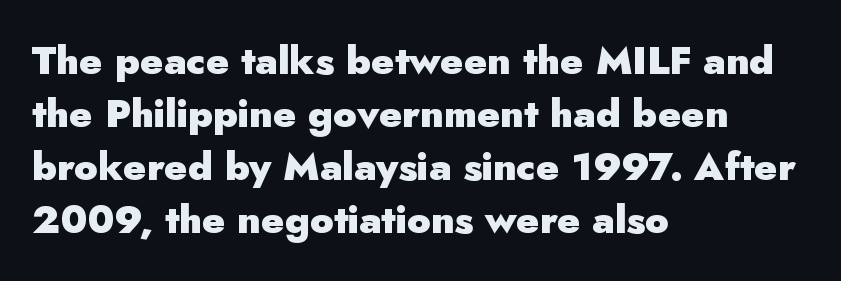
{"serif": "no", "italic": "no", "bold": "yes", "weight": "heavy", "width": "normal", "stroke_contrast": "low", "x_height": "small", "monospaced": "no", "underline": "no", "align": "left", "line_spacing": "normal", "line_spacing_ratio": 1.36, "letter_spacing": "normal", "letter_spacing_em": 0.0, "glyph_px": 39}
